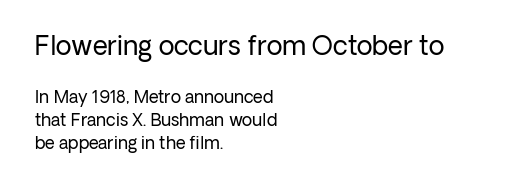
The image shows 26 px text type, upright; set left-aligned, normal line spacing (1.33x), normal letter spacing, not underlined; the first (top) block is 1.53x larger.
